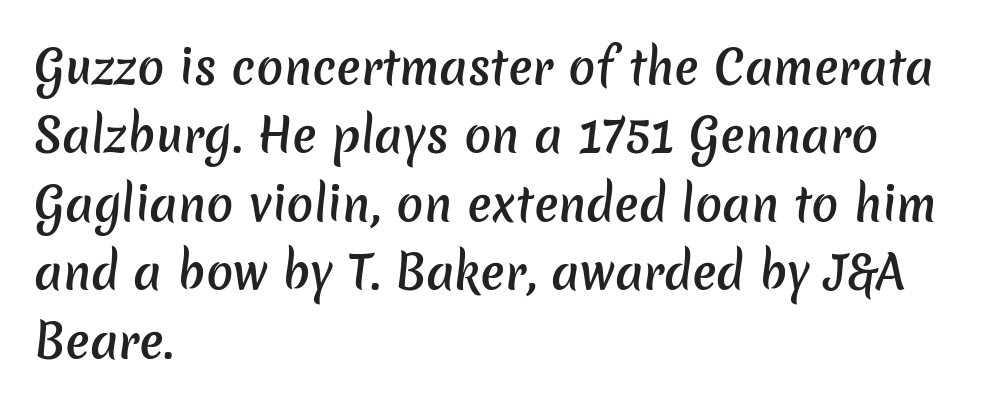
Default kerning and tracking; the words read as compact shapes. Its strokes are somewhat broadened, the hallmark of semibold type. Is this a sans? Yes — the strokes have no serifs. One glance says typical: line gaps are just what's usual. Plain, unruled lines of type. The ragged edge is on the right, which tells us the setting is flush left.
